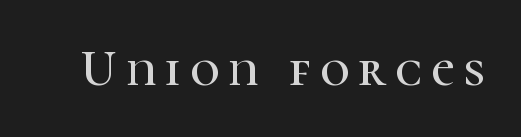
{"serif": "yes", "italic": "no", "width": "normal", "stroke_contrast": "high", "x_height": "medium", "monospaced": "no", "underline": "no", "glyph_px": 51}
